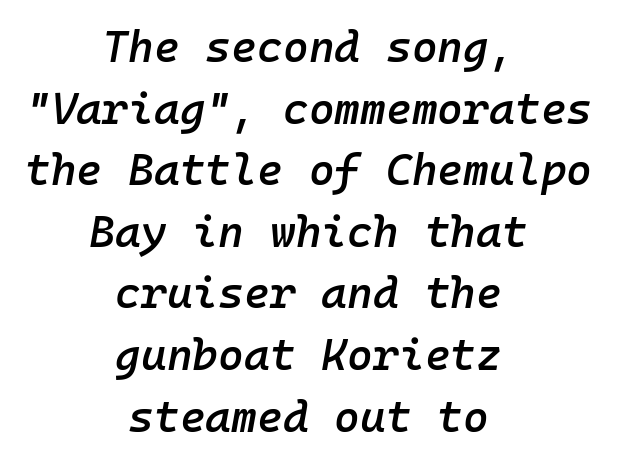
Q: Is the text bold? A: Semi-bold.
Q: Is the text italic (slanted)? A: Yes, it leans right by about 10 degrees.
Q: Is the text underlined? A: No.
Q: How is the paragraph aligned? A: Centered.
Q: Is the spacing between letters normal or unusually wide? A: Normal.
Q: Is the spacing between lines tight, normal or loose? A: Normal.
Q: Width (condensed, normal, or wide)? A: Normal.
Q: Stroke contrast? A: Low.
Q: x-height? A: Medium.
Q: Monospaced? A: Yes.
